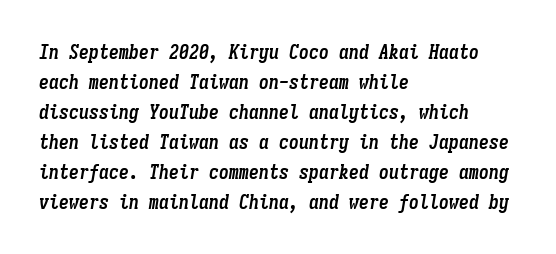
Q: Is the text bold? A: Yes.
Q: Is the text italic (slanted)? A: Yes, it leans right by about 9 degrees.
Q: Is the text underlined? A: No.
Q: How is the paragraph aligned? A: Left-aligned.
Q: Is the spacing between letters normal or unusually wide? A: Normal.
Q: Is the spacing between lines tight, normal or loose? A: Normal.
